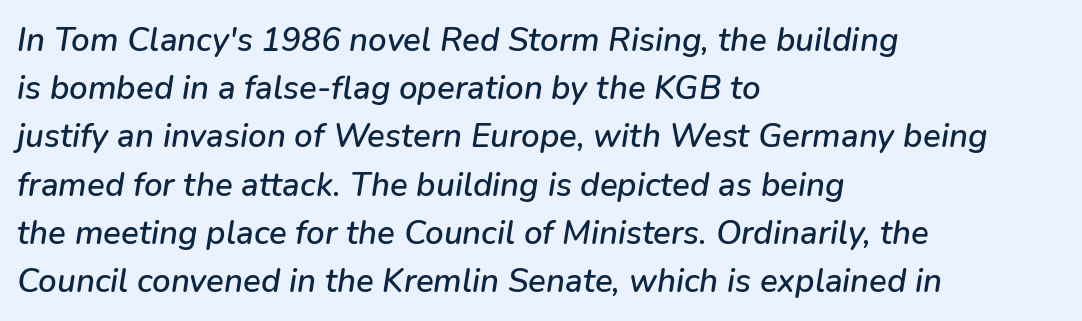
Q: Is the text italic (slanted)? A: Yes, it leans right by about 9 degrees.
Q: Is the text underlined? A: No.
Q: How is the paragraph aligned? A: Left-aligned.
Q: Is the spacing between letters normal or unusually wide? A: Normal.
Q: Is the spacing between lines tight, normal or loose? A: Normal.
Q: Width (condensed, normal, or wide)? A: Normal.
Q: Stroke contrast? A: Low.
Q: x-height? A: Medium.
Q: Monospaced? A: No.
